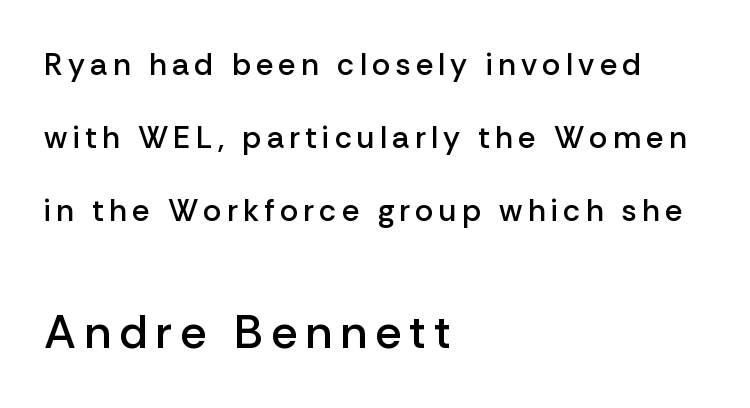
Q: Is the text bold? A: Semi-bold.
Q: Is the text italic (slanted)? A: No, it is upright.
Q: Is the typeface a serif or a sans-serif typeface? A: Sans-serif.
Q: Is the text underlined? A: No.
Q: How is the paragraph aligned? A: Left-aligned.
Q: Is the spacing between lines tight, normal or loose? A: Loose.
Q: Which block of text is set in a larger size, the first (top) or the second (bottom)? A: The second (bottom) one.
Q: Width (condensed, normal, or wide)? A: Normal.
Q: Stroke contrast? A: Low.
Q: x-height? A: Medium.
Q: Monospaced? A: No.
